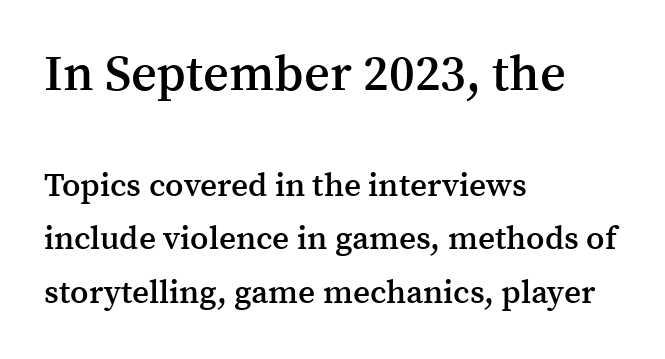
{"serif": "yes", "italic": "no", "bold": "semi", "weight": "semibold", "width": "normal", "stroke_contrast": "medium", "x_height": "medium", "monospaced": "no", "underline": "no", "align": "left", "line_spacing": "normal", "line_spacing_ratio": 1.62, "letter_spacing": "normal", "letter_spacing_em": 0.0, "larger_block": "first", "size_ratio": 1.52, "glyph_px": 50}
